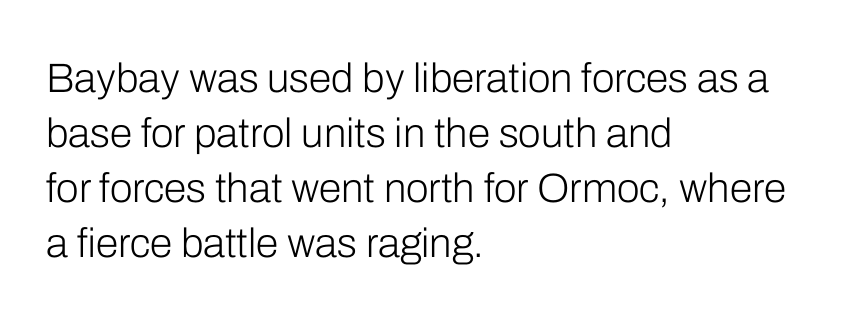
{"serif": "no", "italic": "no", "bold": "no", "weight": "light", "width": "normal", "stroke_contrast": "low", "x_height": "medium", "monospaced": "no", "underline": "no", "align": "left", "line_spacing": "normal", "line_spacing_ratio": 1.34, "letter_spacing": "normal", "letter_spacing_em": 0.0, "glyph_px": 41}
